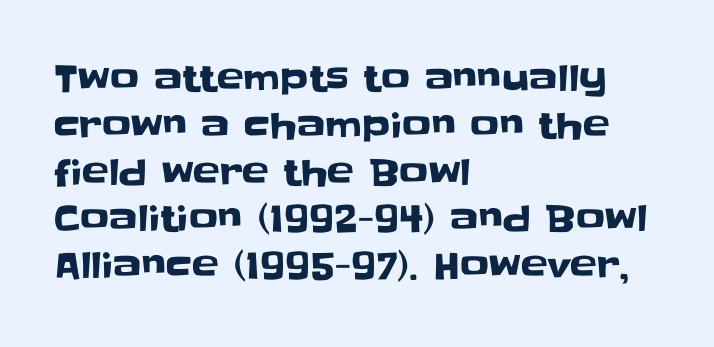
You could not count columns in this text — the font is proportionally spaced. Any mark beneath the type? The region is blank. You could call the tracking neutral — neither tight nor loose. In terms of leading, this rendering sits right in the middle.
